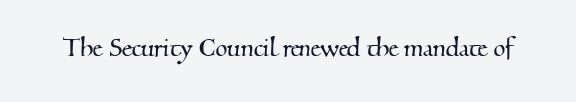
Q: Is the typeface a serif or a sans-serif typeface? A: Serif.
Q: Is the text underlined? A: No.
Q: Is the spacing between letters normal or unusually wide? A: Normal.
Q: Width (condensed, normal, or wide)? A: Normal.
Q: Stroke contrast? A: Medium.
Q: x-height? A: Small.
Q: Monospaced? A: No.
